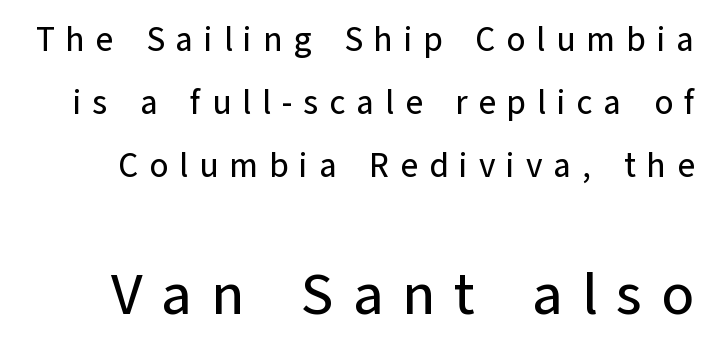
Q: Is the text italic (slanted)? A: No, it is upright.
Q: Is the typeface a serif or a sans-serif typeface? A: Sans-serif.
Q: Is the text underlined? A: No.
Q: Is the spacing between letters normal or unusually wide? A: Unusually wide.
Q: Which block of text is set in a larger size, the first (top) or the second (bottom)? A: The second (bottom) one.
Q: Width (condensed, normal, or wide)? A: Normal.
Q: Stroke contrast? A: Low.
Q: x-height? A: Medium.
Q: Monospaced? A: No.
